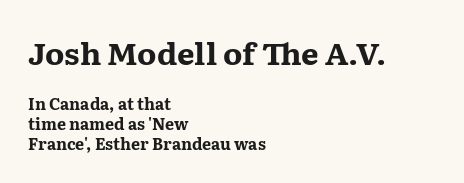
These lines are set flush left with a ragged right edge. You could not count columns in this text — the font is proportionally spaced. Anything drawn beneath the words? Only blank space. Thick stems and heavy bowls — unmistakably bold. Does the lettering tilt? It doesn't — this is upright.
